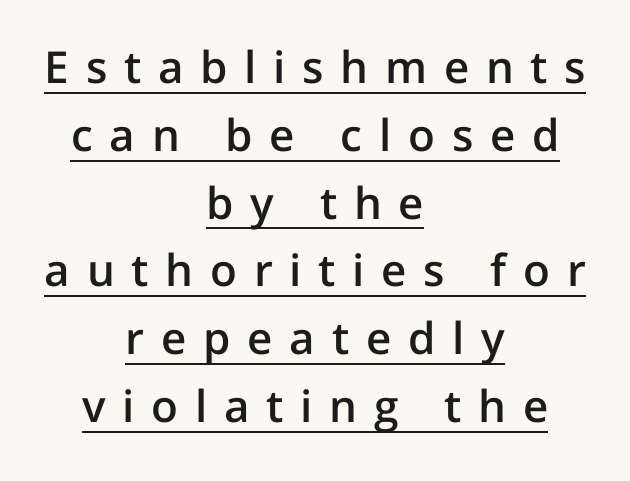
The image shows 44 px semibold sans-serif type, upright; set centered, normal line spacing (1.54x), unusually wide letter spacing (+0.38 em), underlined; low stroke contrast and a medium x-height.
